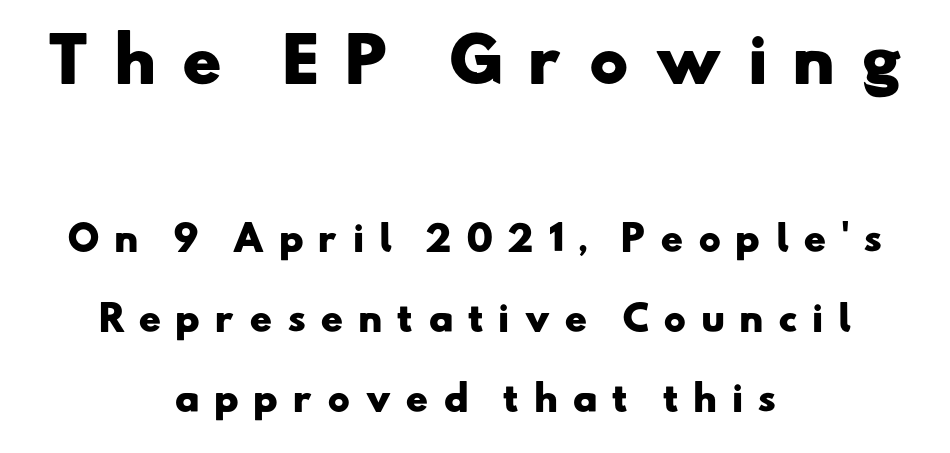
Q: Is the text bold? A: Yes.
Q: Is the typeface a serif or a sans-serif typeface? A: Sans-serif.
Q: Is the text underlined? A: No.
Q: How is the paragraph aligned? A: Centered.
Q: Is the spacing between letters normal or unusually wide? A: Unusually wide.
Q: Is the spacing between lines tight, normal or loose? A: Loose.
Q: Which block of text is set in a larger size, the first (top) or the second (bottom)? A: The first (top) one.
Q: Width (condensed, normal, or wide)? A: Wide.
Q: Stroke contrast? A: Low.
Q: x-height? A: Small.
Q: Monospaced? A: No.
